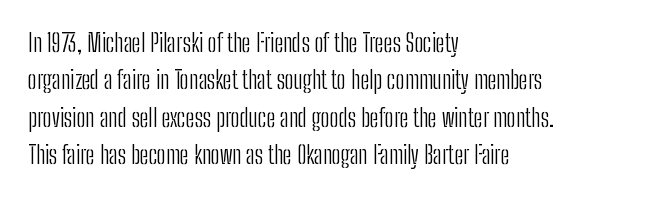
Evenly set lines give the paragraph a standard silhouette. Here the glyphs are tracked normally, forming tight word shapes. Rule under the text: the space is simply empty. Italic? Not at all — the glyphs are vertical. These glyphs show unthickened strokes, regular width or finer.
